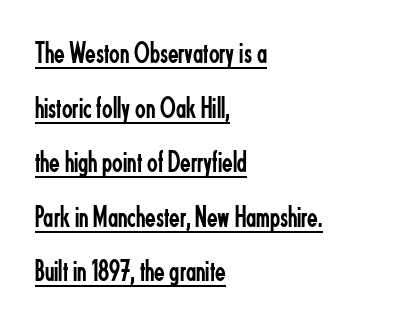
The typesetter chose a ragged-right arrangement here. This sample carries an underscore along the baseline area. You could not count columns in this text — the font is proportionally spaced. Weight: in the light-to-regular range. Nothing sits at the stroke ends, so this counts as sans-serif. Do the letters lean? They stand straight.
